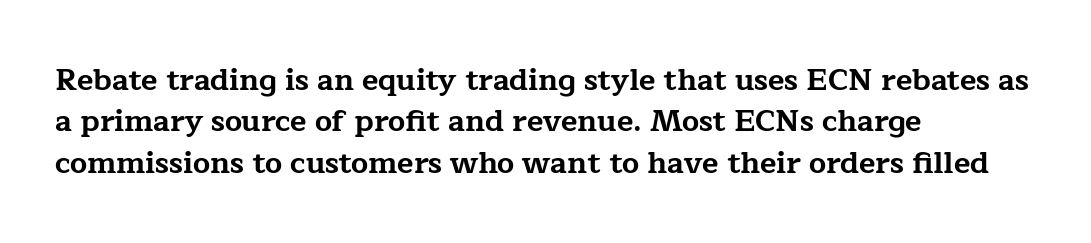
Q: Is the text bold? A: Yes.
Q: Is the text italic (slanted)? A: No, it is upright.
Q: Is the typeface a serif or a sans-serif typeface? A: Serif.
Q: Is the text underlined? A: No.
Q: How is the paragraph aligned? A: Left-aligned.
Q: Is the spacing between letters normal or unusually wide? A: Normal.
Q: Is the spacing between lines tight, normal or loose? A: Normal.
Q: Width (condensed, normal, or wide)? A: Wide.
Q: Stroke contrast? A: Low.
Q: x-height? A: Medium.
Q: Monospaced? A: No.
